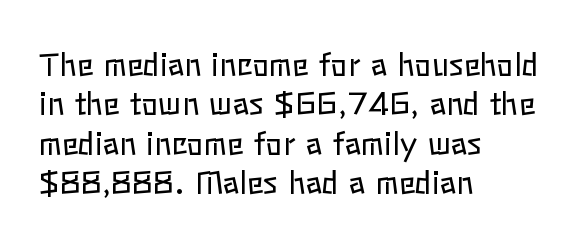
Italic? Not at all — the glyphs are vertical. The passage shown has conventional tracking throughout. These lines are rendered in a variable-pitch font. Students, observe: this is what conventionally led text looks like. The gap between lines stays unmarked.
